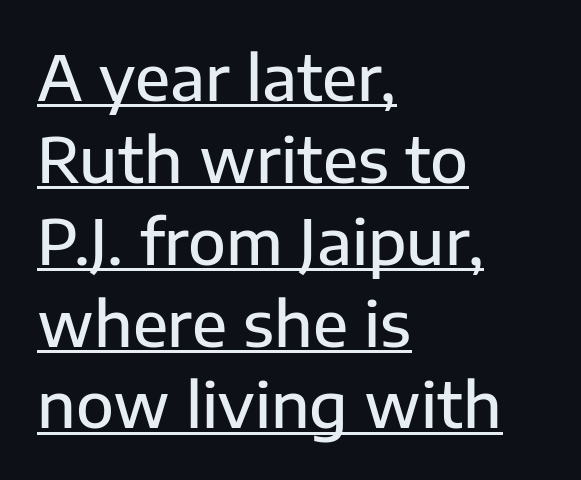
{"serif": "no", "italic": "no", "bold": "semi", "weight": "semibold", "width": "normal", "stroke_contrast": "low", "x_height": "medium", "monospaced": "no", "underline": "yes", "align": "left", "line_spacing": "normal", "line_spacing_ratio": 1.32, "letter_spacing": "normal", "letter_spacing_em": 0.0, "glyph_px": 62}
